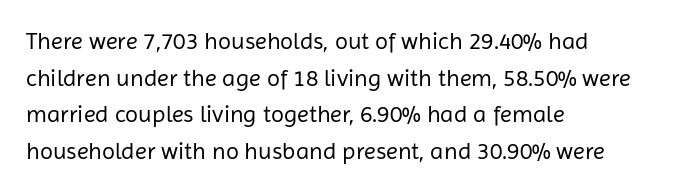
Standard letterfit; no display-style spreading of the glyphs. No chunkiness to these letters — they're not bold. This is roman type, the default non-slanted kind. Does the copy run flush right? No — it runs flush left.
